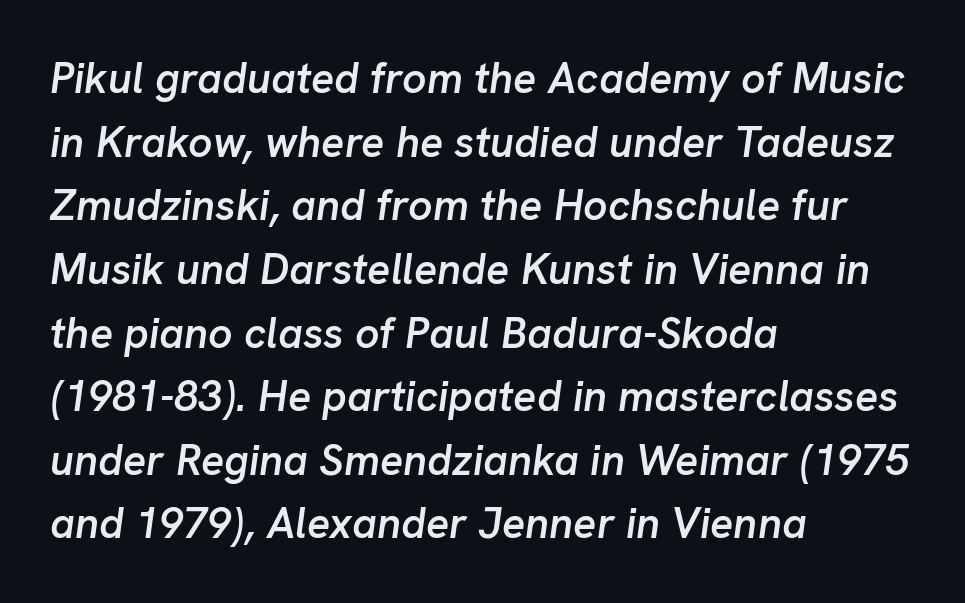
Q: Is the text bold? A: Semi-bold.
Q: Is the text italic (slanted)? A: Yes, it leans right by about 8 degrees.
Q: Is the text underlined? A: No.
Q: How is the paragraph aligned? A: Left-aligned.
Q: Is the spacing between letters normal or unusually wide? A: Normal.
Q: Is the spacing between lines tight, normal or loose? A: Normal.
Q: Width (condensed, normal, or wide)? A: Normal.
Q: Stroke contrast? A: Low.
Q: x-height? A: Medium.
Q: Monospaced? A: No.
